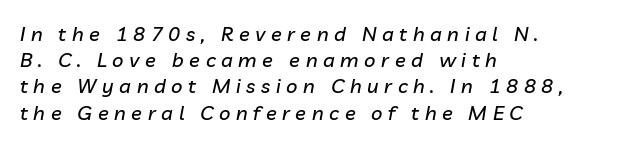
The image shows 20 px text type, italic (leaning right); set left-aligned, normal line spacing (1.31x), unusually wide letter spacing (+0.28 em), not underlined.
